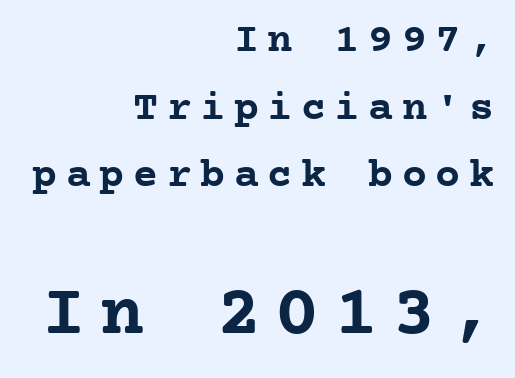
Q: Is the text bold? A: Yes.
Q: Is the text italic (slanted)? A: No, it is upright.
Q: Is the typeface a serif or a sans-serif typeface? A: Serif.
Q: Is the text underlined? A: No.
Q: How is the paragraph aligned? A: Right-aligned.
Q: Is the spacing between letters normal or unusually wide? A: Unusually wide.
Q: Is the spacing between lines tight, normal or loose? A: Normal.
Q: Which block of text is set in a larger size, the first (top) or the second (bottom)? A: The second (bottom) one.
Q: Width (condensed, normal, or wide)? A: Normal.
Q: Stroke contrast? A: Low.
Q: x-height? A: Medium.
Q: Monospaced? A: Yes.
